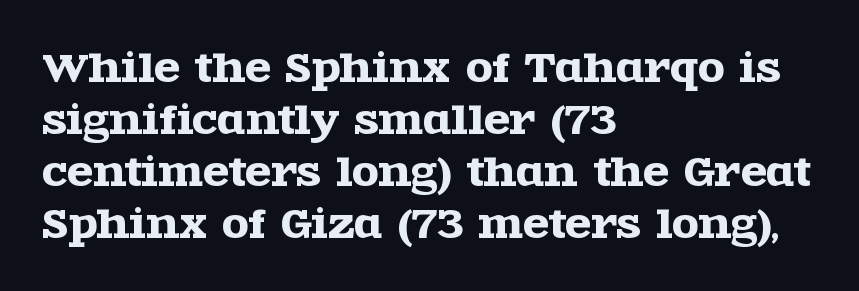
{"serif": "yes", "italic": "no", "width": "wide", "x_height": "large", "monospaced": "no", "underline": "no", "align": "left", "line_spacing": "normal", "line_spacing_ratio": 1.37, "letter_spacing": "normal", "letter_spacing_em": 0.0, "glyph_px": 38}
